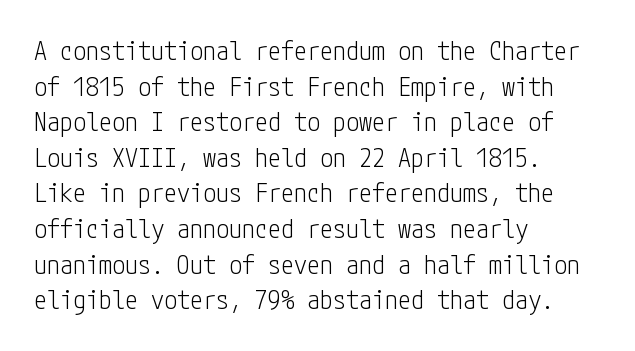
The image shows 26 px text type, upright; set left-aligned, normal line spacing (1.37x), normal letter spacing, not underlined.
